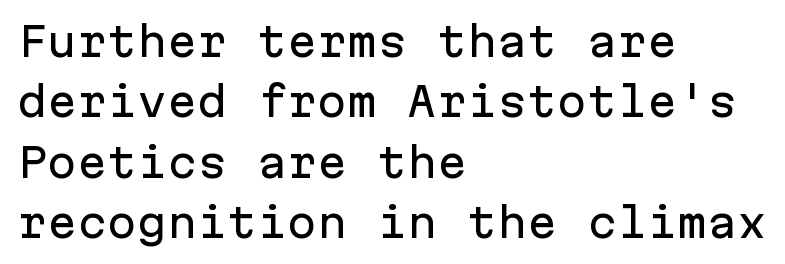
Q: Is the text italic (slanted)? A: No, it is upright.
Q: Is the typeface a serif or a sans-serif typeface? A: Sans-serif.
Q: Is the text underlined? A: No.
Q: How is the paragraph aligned? A: Left-aligned.
Q: Is the spacing between letters normal or unusually wide? A: Normal.
Q: Is the spacing between lines tight, normal or loose? A: Normal.
Q: Width (condensed, normal, or wide)? A: Normal.
Q: Stroke contrast? A: Low.
Q: x-height? A: Medium.
Q: Monospaced? A: Yes.
